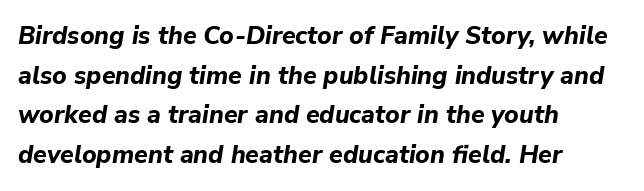
Spacing between characters is what you'd get straight out of the box. Notice how descenders clear the ascenders below comfortably — that's standard leading. Plain, unruled lines of type. The compositor pushed each line to the left boundary. Italic: yes, the glyphs are oblique.
